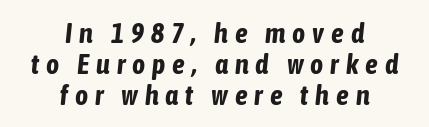
Compared with ordinary roman type, these characters are visibly tilted. Both edges are ragged and mirror each other, which tells us the setting is centered. Each row of text sits above clean, open space. Thick stems and heavy bowls — unmistakably bold. Note the varied advance widths — an 'i' is clearly narrower than an 'm'. This rendering widens character spacing well past its baseline value.
